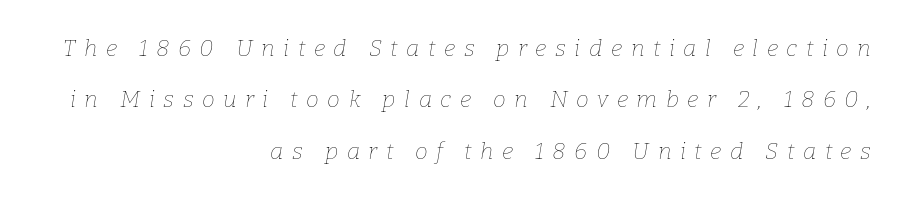
The image shows 23 px text type, italic (leaning right); set right-aligned, loose line spacing (2.23x), unusually wide letter spacing (+0.37 em), not underlined.
